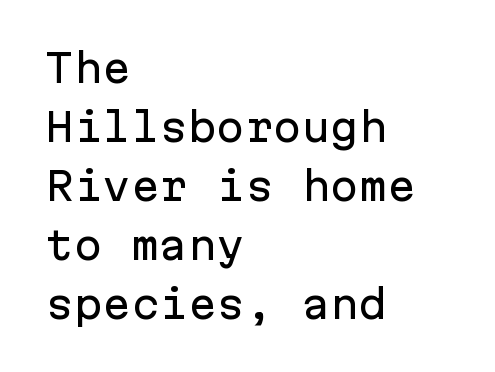
{"serif": "no", "italic": "no", "width": "normal", "stroke_contrast": "low", "x_height": "medium", "monospaced": "yes", "underline": "no", "align": "left", "line_spacing": "normal", "line_spacing_ratio": 1.55, "letter_spacing": "normal", "letter_spacing_em": 0.0, "glyph_px": 38}
